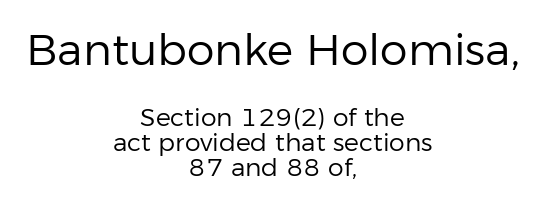
The image shows 44 px regular-weight sans-serif type, upright; set centered, tight line spacing (1.0x), normal letter spacing, not underlined; the first (top) block is 1.76x larger; low stroke contrast and a medium x-height.
